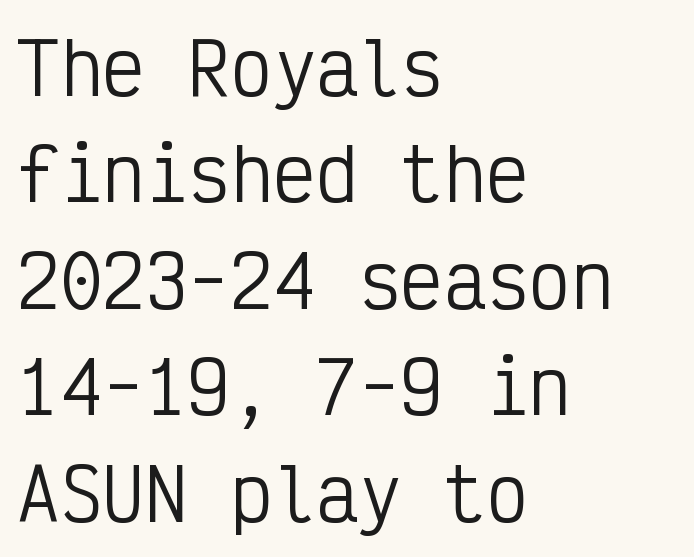
A classic flush-left, rag-right setting is used for this passage. A roman cut, with each character standing at attention. Grotesque or geometric, the face here clearly has no serifs. The letters march in equal steps, a hallmark of fixed-pitch type.
